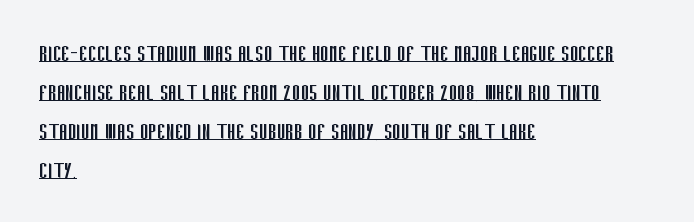
Q: Is the text bold? A: No.
Q: Is the text italic (slanted)? A: No, it is upright.
Q: Is the text underlined? A: Yes.
Q: How is the paragraph aligned? A: Left-aligned.
Q: Is the spacing between letters normal or unusually wide? A: Normal.
Q: Is the spacing between lines tight, normal or loose? A: Normal.
